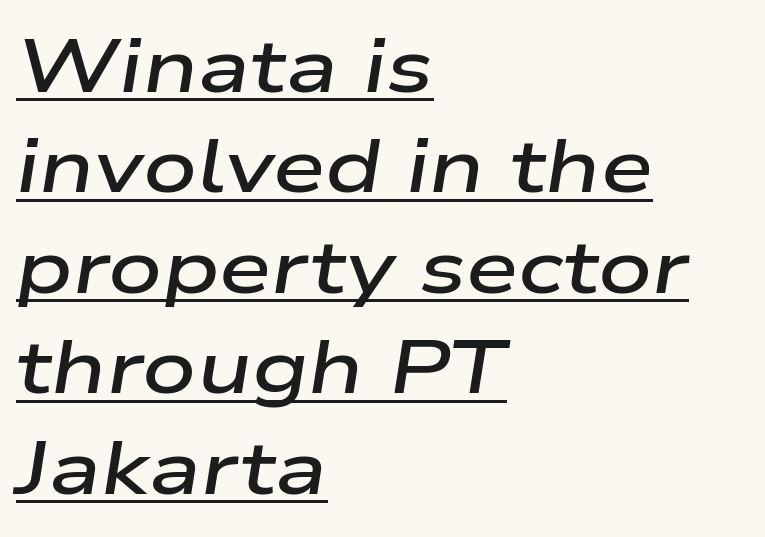
{"italic": "yes", "lean": "right", "slant_degrees": 9, "bold": "semi", "weight": "semibold", "width": "wide", "stroke_contrast": "low", "x_height": "medium", "monospaced": "no", "underline": "yes", "align": "left", "line_spacing": "normal", "line_spacing_ratio": 1.34, "letter_spacing": "normal", "letter_spacing_em": 0.0, "glyph_px": 75}
